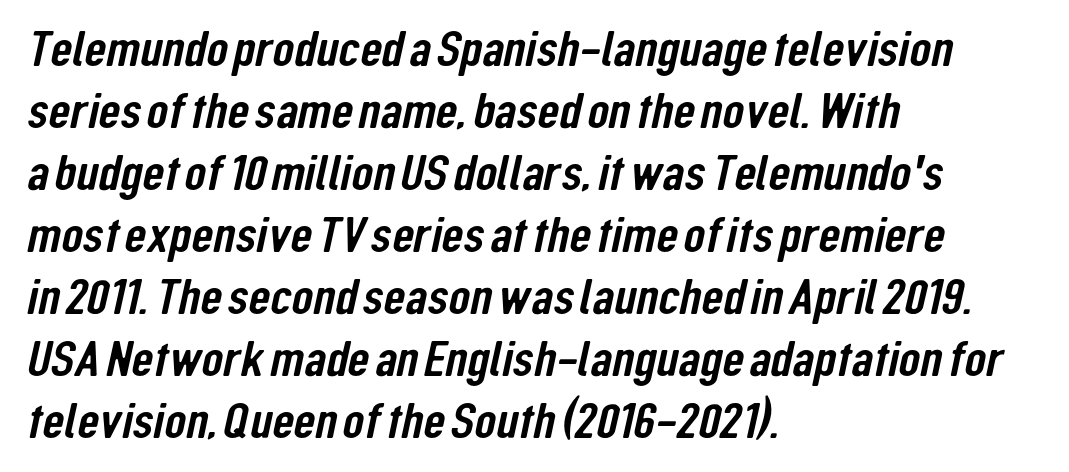
{"serif": "no", "width": "condensed", "stroke_contrast": "low", "x_height": "medium", "monospaced": "no", "underline": "no", "align": "left", "line_spacing_ratio": 1.24, "letter_spacing": "normal", "letter_spacing_em": 0.0, "glyph_px": 50}
